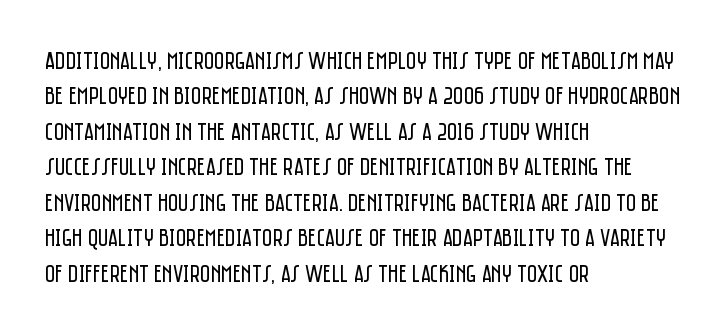
Plain, unruled lines of type. Is the type heavy? It reads as light-to-regular instead. Interline gaps are of average width in this sample. In terms of posture, this sample is upright. These lines are set flush left with a ragged right edge. Nothing unusual about the tracking: characters are spaced as the font intends.
